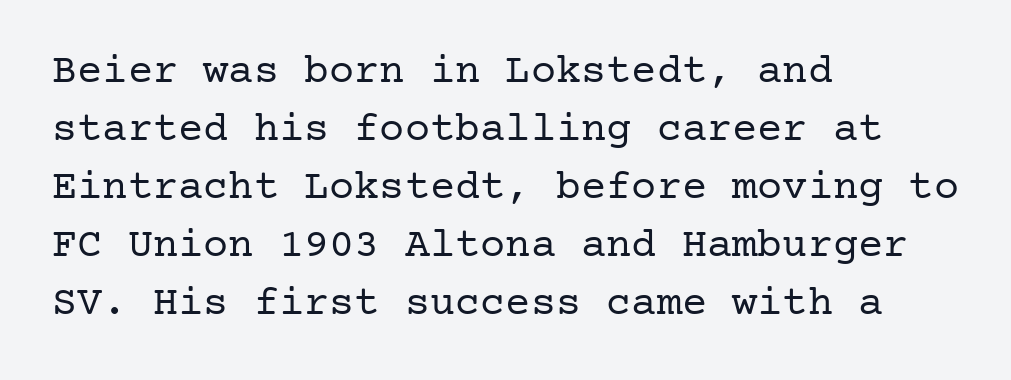
A bare baseline throughout the passage. This rendering employs a face with finishing strokes, i.e., a serif. This is not heavy type; no bold has been used. Successive baselines arrive at the customary interval. Upright lettering throughout. Caption: standard tracking, unaltered.
